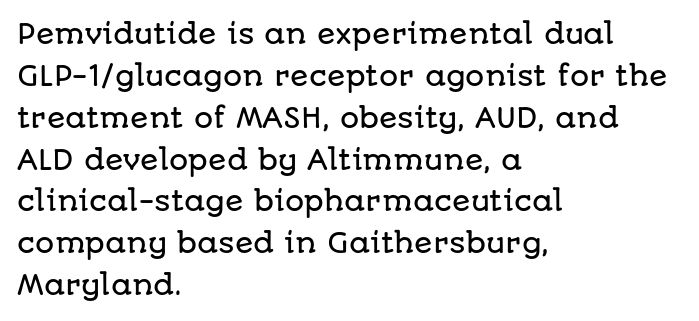
Q: Is the text italic (slanted)? A: No, it is upright.
Q: Is the text underlined? A: No.
Q: How is the paragraph aligned? A: Left-aligned.
Q: Is the spacing between letters normal or unusually wide? A: Normal.
Q: Is the spacing between lines tight, normal or loose? A: Normal.
